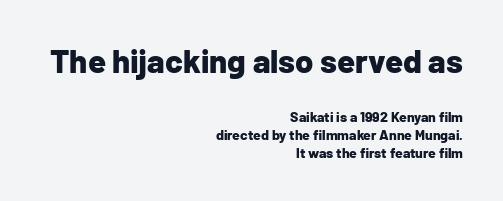
Q: Is the text bold? A: Yes.
Q: Is the text italic (slanted)? A: No, it is upright.
Q: Is the typeface a serif or a sans-serif typeface? A: Sans-serif.
Q: Is the text underlined? A: No.
Q: How is the paragraph aligned? A: Right-aligned.
Q: Is the spacing between letters normal or unusually wide? A: Normal.
Q: Is the spacing between lines tight, normal or loose? A: Normal.
Q: Which block of text is set in a larger size, the first (top) or the second (bottom)? A: The first (top) one.
Q: Width (condensed, normal, or wide)? A: Normal.
Q: Stroke contrast? A: Low.
Q: x-height? A: Medium.
Q: Monospaced? A: No.
